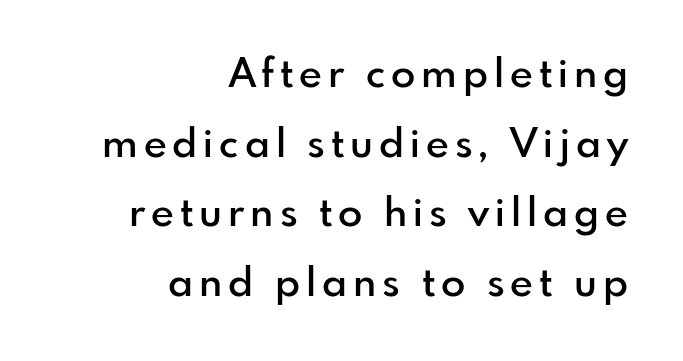
Q: Is the text bold? A: Semi-bold.
Q: Is the text italic (slanted)? A: No, it is upright.
Q: Is the typeface a serif or a sans-serif typeface? A: Sans-serif.
Q: Is the text underlined? A: No.
Q: How is the paragraph aligned? A: Right-aligned.
Q: Width (condensed, normal, or wide)? A: Normal.
Q: Stroke contrast? A: Low.
Q: x-height? A: Small.
Q: Monospaced? A: No.
